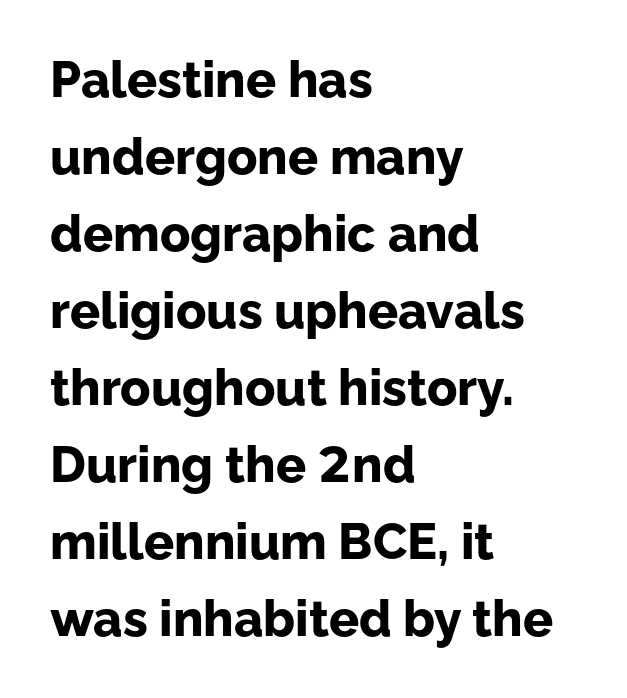
{"serif": "no", "italic": "no", "bold": "yes", "weight": "bold", "width": "normal", "stroke_contrast": "low", "x_height": "medium", "monospaced": "no", "underline": "no", "align": "left", "line_spacing": "normal", "line_spacing_ratio": 1.54, "letter_spacing": "normal", "letter_spacing_em": 0.0, "glyph_px": 50}
